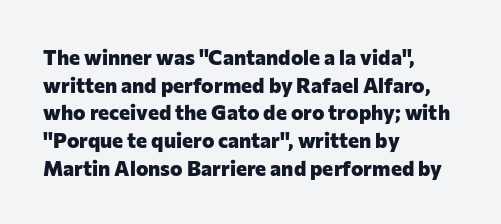
The image shows 21 px bold type, upright; set left-aligned, normal line spacing (1.32x), normal letter spacing, not underlined.
